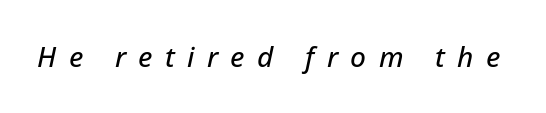
Q: Is the text italic (slanted)? A: Yes, it leans right by about 12 degrees.
Q: Is the text underlined? A: No.
Q: Is the spacing between letters normal or unusually wide? A: Unusually wide.
Q: Width (condensed, normal, or wide)? A: Normal.
Q: Stroke contrast? A: Low.
Q: x-height? A: Medium.
Q: Monospaced? A: No.
